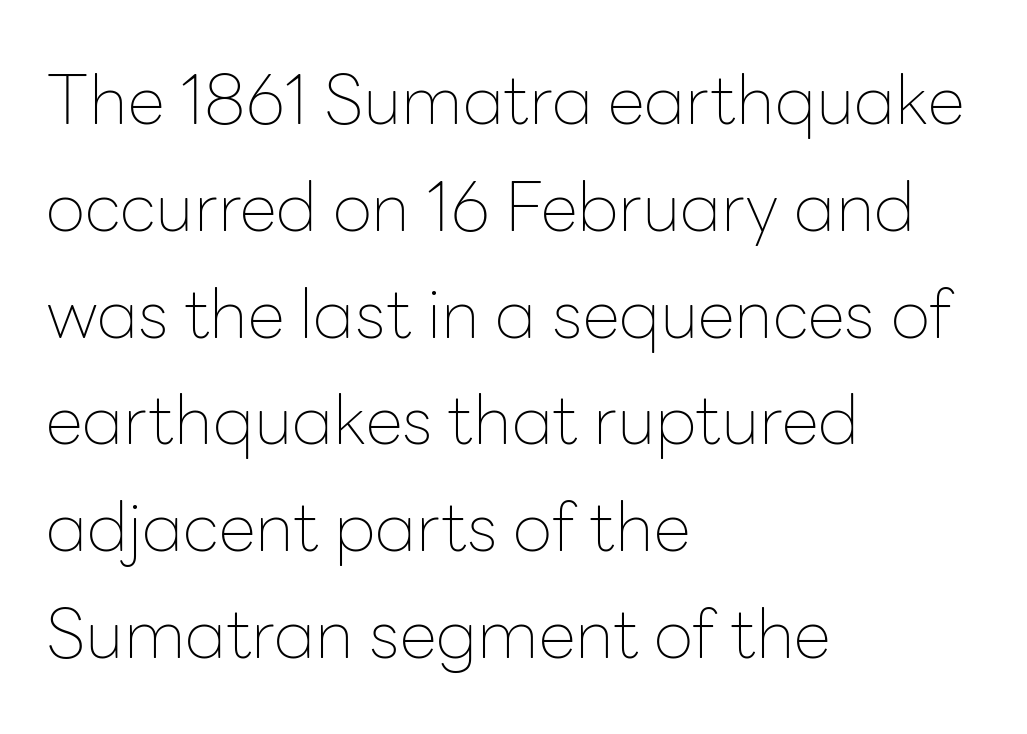
The image shows 68 px thin sans-serif type, upright; set left-aligned, normal line spacing (1.57x), normal letter spacing, not underlined; low stroke contrast and a medium x-height.
